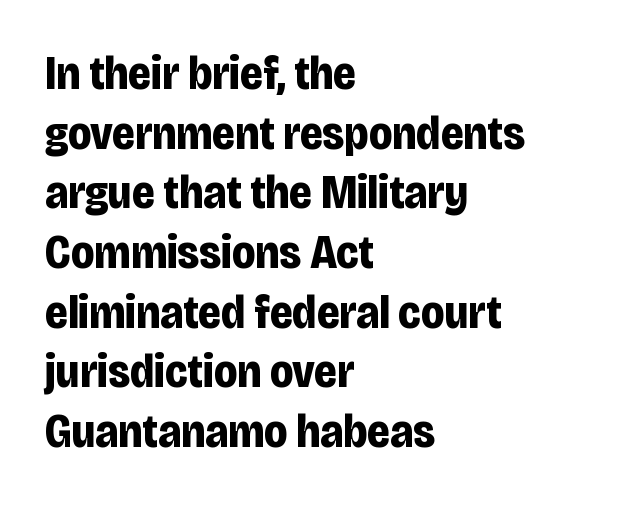
Q: Is the text bold? A: Yes.
Q: Is the text italic (slanted)? A: No, it is upright.
Q: Is the typeface a serif or a sans-serif typeface? A: Sans-serif.
Q: Is the text underlined? A: No.
Q: How is the paragraph aligned? A: Left-aligned.
Q: Is the spacing between letters normal or unusually wide? A: Normal.
Q: Is the spacing between lines tight, normal or loose? A: Normal.
Q: Width (condensed, normal, or wide)? A: Condensed.
Q: Stroke contrast? A: Low.
Q: x-height? A: Large.
Q: Monospaced? A: No.
